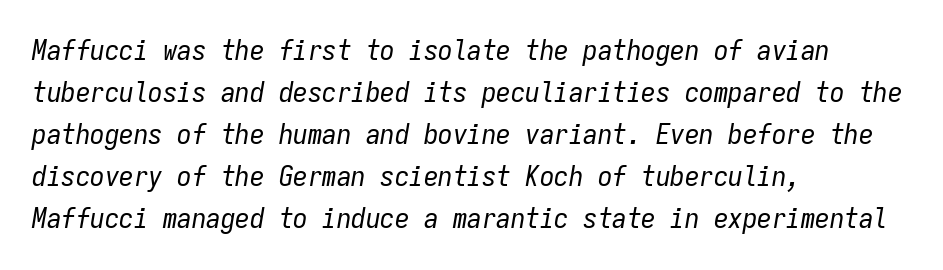
The letters are slanted; this is an italic face. Observe the ordinary spacing: letters are neighbours, not strangers. The lines in this sample share a left origin and differ only in where they stop. The block of text has a typical density, with ordinary space between rows. Plain, unruled lines of type. The font sits on the lighter half of the weight spectrum, regular included.
